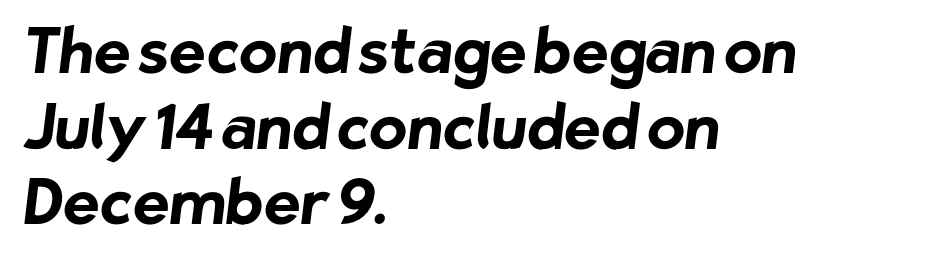
{"serif": "no", "bold": "yes", "weight": "bold", "width": "normal", "stroke_contrast": "low", "x_height": "medium", "monospaced": "no", "underline": "no", "align": "left", "line_spacing_ratio": 1.22, "letter_spacing": "normal", "letter_spacing_em": 0.0, "glyph_px": 62}
